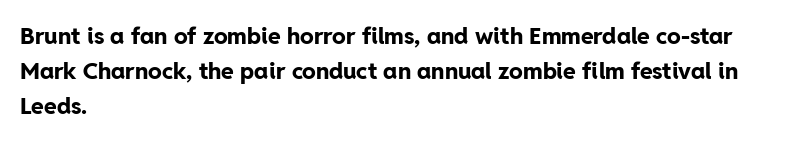
Q: Is the text bold? A: Yes.
Q: Is the text italic (slanted)? A: No, it is upright.
Q: Is the text underlined? A: No.
Q: How is the paragraph aligned? A: Left-aligned.
Q: Is the spacing between letters normal or unusually wide? A: Normal.
Q: Is the spacing between lines tight, normal or loose? A: Normal.
